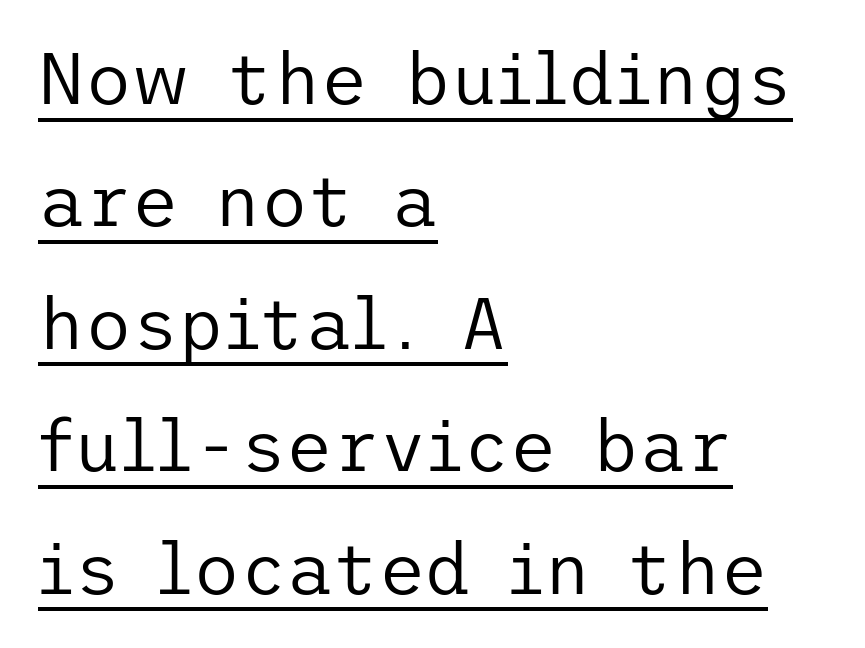
Q: Is the text bold? A: No.
Q: Is the text italic (slanted)? A: No, it is upright.
Q: Is the typeface a serif or a sans-serif typeface? A: Sans-serif.
Q: Is the text underlined? A: Yes.
Q: How is the paragraph aligned? A: Left-aligned.
Q: Is the spacing between letters normal or unusually wide? A: Normal.
Q: Is the spacing between lines tight, normal or loose? A: Normal.
Q: Width (condensed, normal, or wide)? A: Normal.
Q: Stroke contrast? A: Low.
Q: x-height? A: Medium.
